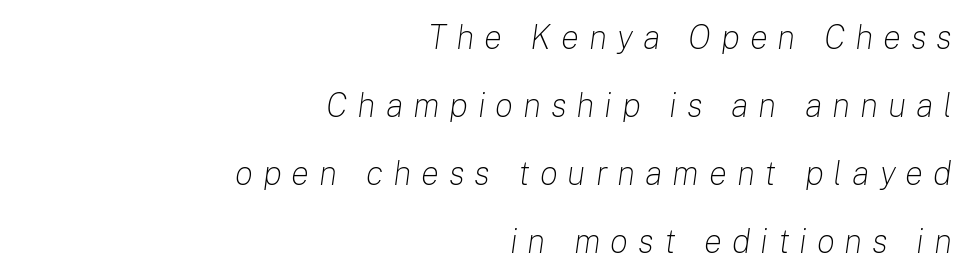
{"italic": "yes", "lean": "right", "slant_degrees": 8, "bold": "no", "weight": "light", "width": "normal", "stroke_contrast": "low", "x_height": "medium", "monospaced": "no", "underline": "no", "align": "right", "line_spacing": "loose", "line_spacing_ratio": 2.0, "letter_spacing": "wide", "letter_spacing_em": 0.29, "glyph_px": 34}
